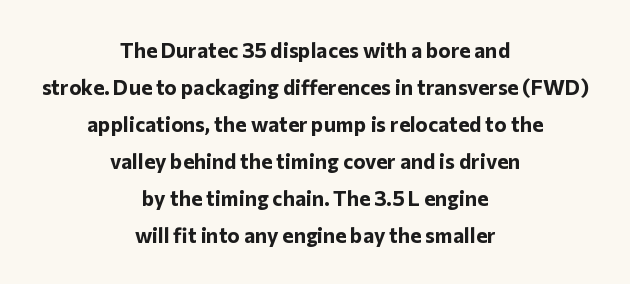
{"italic": "no", "bold": "yes", "underline": "no", "align": "center", "line_spacing_ratio": 1.76, "letter_spacing": "normal", "letter_spacing_em": 0.0, "glyph_px": 21}
